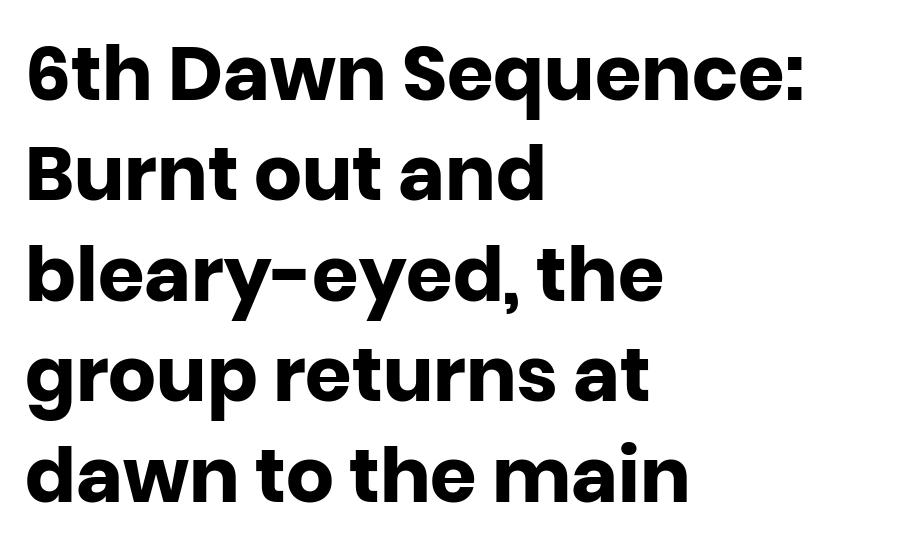
Posture: vertical. Quick note: underline off. This sample has the flowing, uneven cadence of proportional lettering. To sum up the face: it is a sans, with no serifs. Vertical spacing — default. Stroke thickness is high; the sample reads as a true bold.
